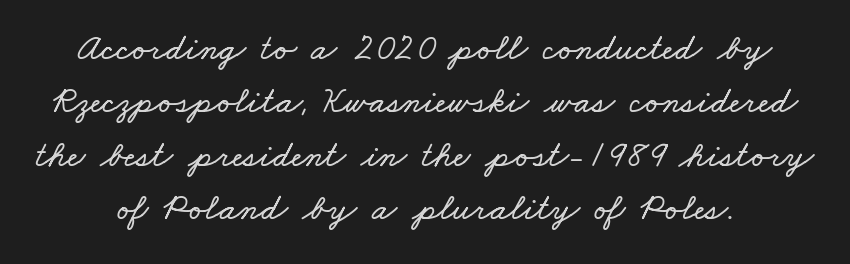
The image shows 37 px wide type; set normal line spacing (1.44x), normal letter spacing, not underlined; low stroke contrast and a small x-height.
